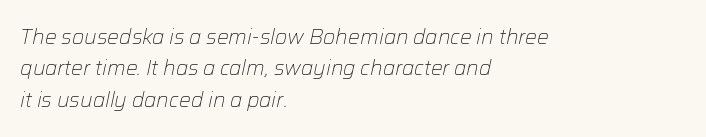
Casual observation: everything's shoved over to the left. Caption: face not bold, strokes unweighted. Underline: absent. The letters are slanted; this is an italic face.
